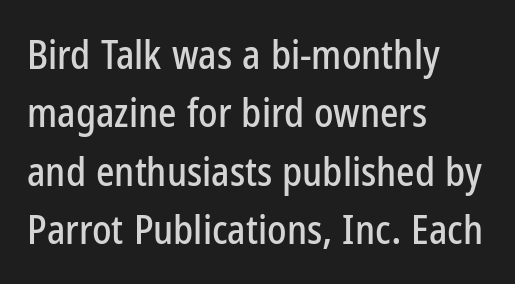
The image shows 39 px condensed sans-serif type, upright; set left-aligned, normal line spacing (1.5x), normal letter spacing, not underlined; low stroke contrast and a medium x-height.
